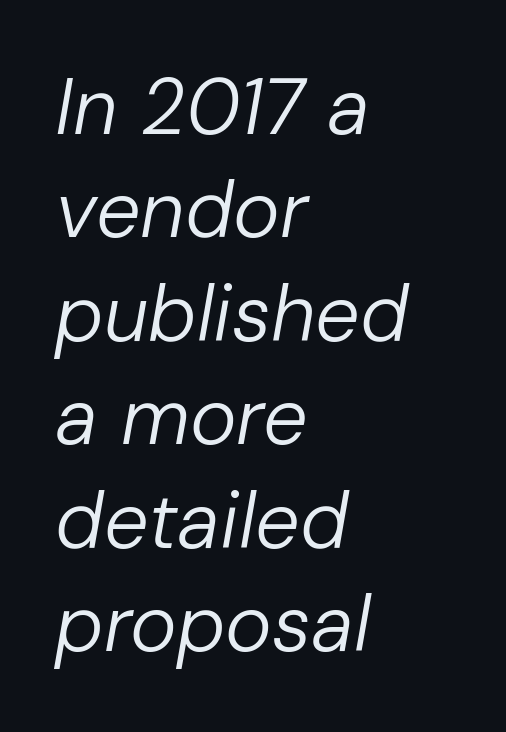
Q: Is the text bold? A: No.
Q: Is the text italic (slanted)? A: Yes, it leans right by about 10 degrees.
Q: Is the text underlined? A: No.
Q: How is the paragraph aligned? A: Left-aligned.
Q: Is the spacing between letters normal or unusually wide? A: Normal.
Q: Is the spacing between lines tight, normal or loose? A: Normal.
Q: Width (condensed, normal, or wide)? A: Normal.
Q: Stroke contrast? A: Low.
Q: x-height? A: Medium.
Q: Monospaced? A: No.
